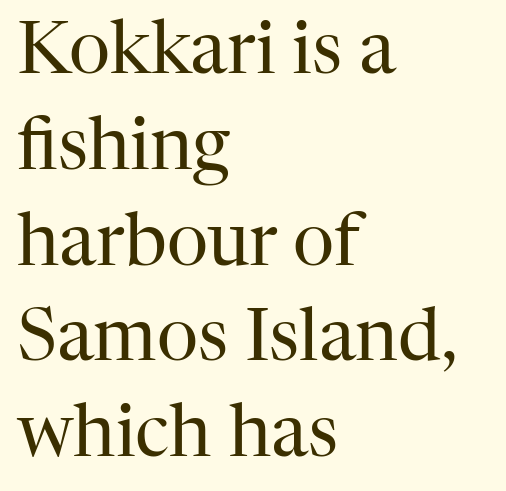
{"serif": "yes", "italic": "no", "bold": "no", "weight": "regular", "width": "normal", "stroke_contrast": "high", "x_height": "medium", "monospaced": "no", "underline": "no", "align": "left", "line_spacing": "normal", "line_spacing_ratio": 1.33, "letter_spacing": "normal", "letter_spacing_em": 0.0, "glyph_px": 72}
